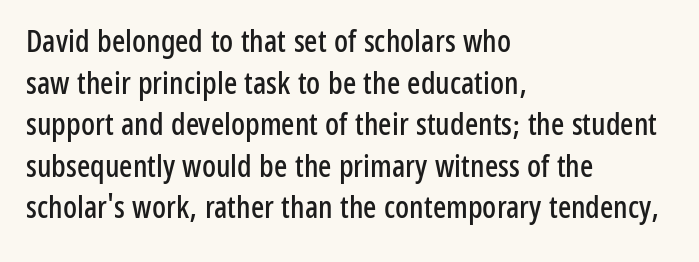
The image shows 31 px condensed sans-serif type, upright; set left-aligned, normal line spacing (1.34x), normal letter spacing, not underlined; low stroke contrast and a medium x-height.
